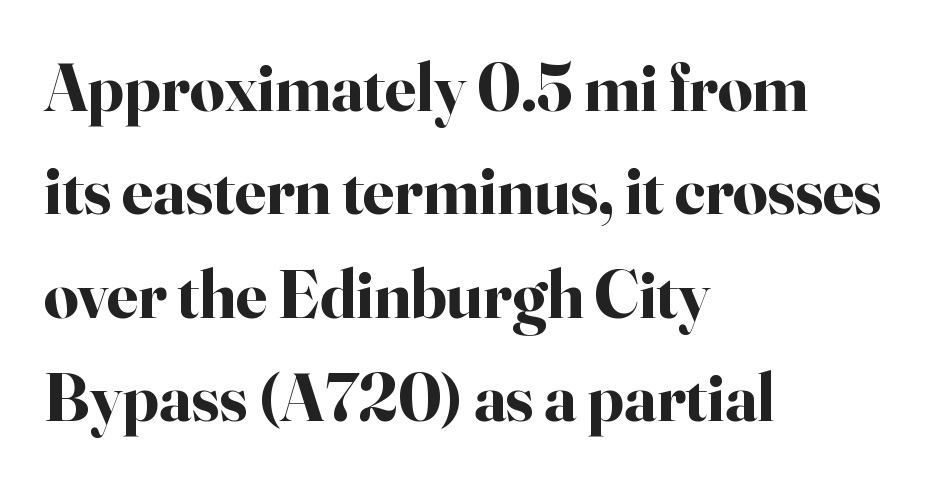
{"serif": "yes", "italic": "no", "bold": "yes", "weight": "bold", "width": "normal", "stroke_contrast": "high", "x_height": "small", "monospaced": "no", "underline": "no", "align": "left", "line_spacing": "normal", "line_spacing_ratio": 1.52, "letter_spacing": "normal", "letter_spacing_em": 0.0, "glyph_px": 68}
